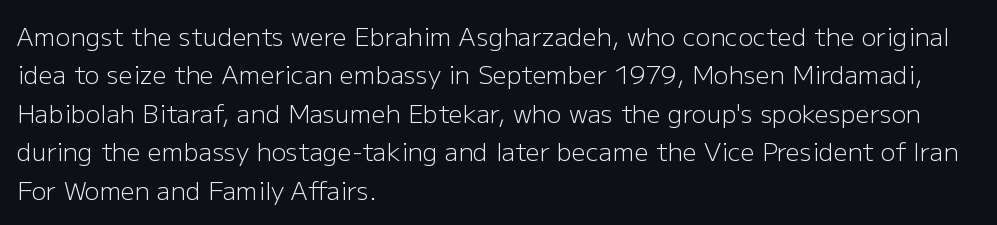
Q: Is the text bold? A: No.
Q: Is the text italic (slanted)? A: No, it is upright.
Q: Is the text underlined? A: No.
Q: How is the paragraph aligned? A: Left-aligned.
Q: Is the spacing between letters normal or unusually wide? A: Normal.
Q: Is the spacing between lines tight, normal or loose? A: Normal.
